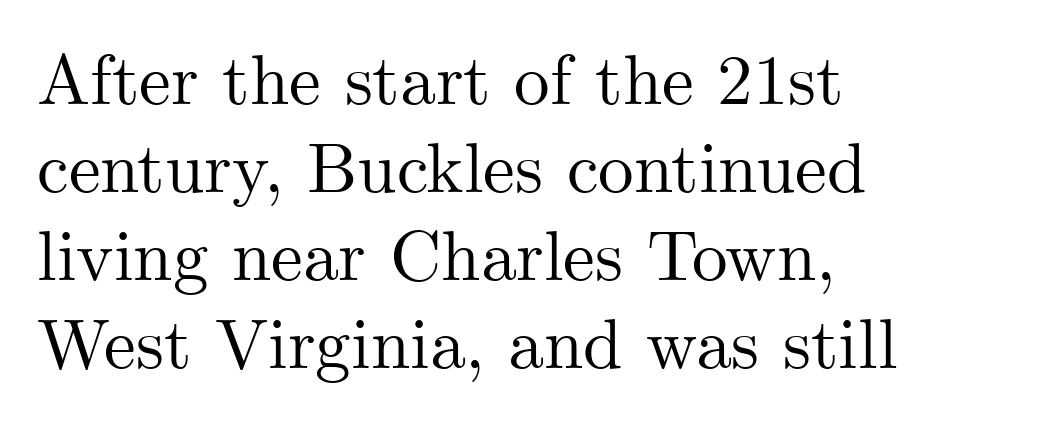
{"serif": "yes", "italic": "no", "width": "normal", "stroke_contrast": "medium", "x_height": "small", "monospaced": "no", "underline": "no", "align": "left", "line_spacing_ratio": 1.24, "letter_spacing": "normal", "letter_spacing_em": 0.0, "glyph_px": 71}
